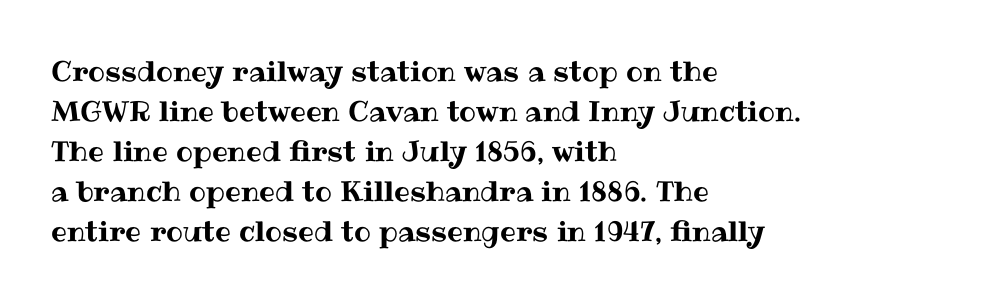
The image shows 28 px text type, upright; set left-aligned, normal line spacing (1.43x), normal letter spacing, not underlined; medium stroke contrast and a medium x-height.
